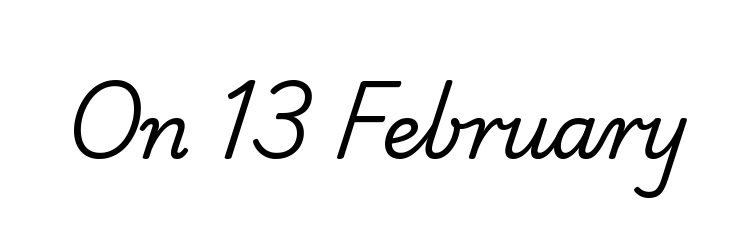
The image shows 76 px regular-weight sans-serif type; set normal letter spacing, not underlined; low stroke contrast and a small x-height.
